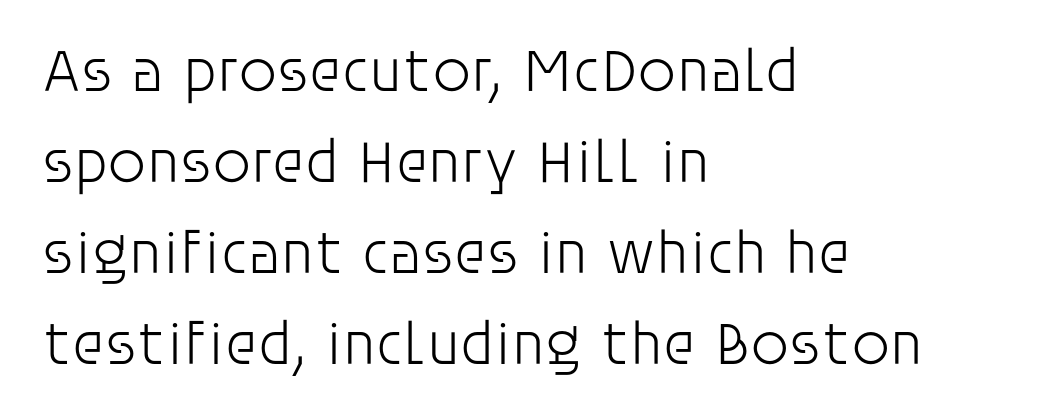
The image shows 61 px light sans-serif type, upright; set left-aligned, normal line spacing (1.49x), normal letter spacing, not underlined; low stroke contrast and a large x-height.
